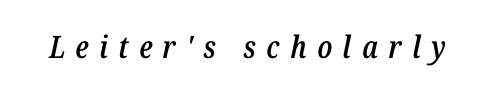
The image shows 31 px semibold, condensed type, italic (leaning right); set unusually wide letter spacing (+0.34 em), not underlined; low stroke contrast and a medium x-height.
